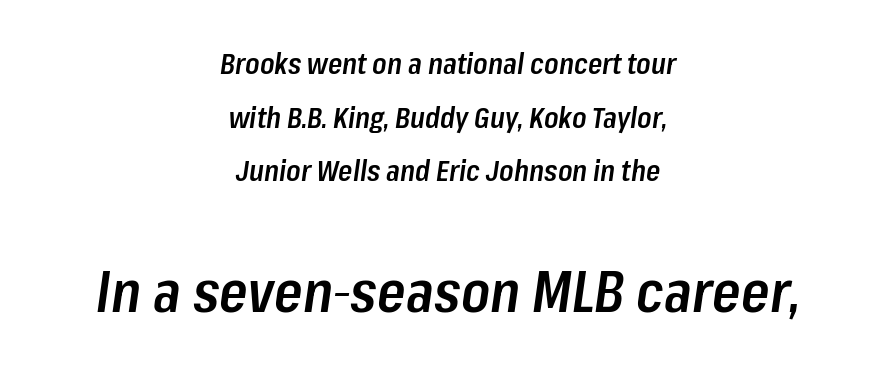
The image shows 58 px semibold, condensed type, italic (leaning right); set centered, line spacing 1.85x, normal letter spacing, not underlined; the second (bottom) block is 2.0x larger; low stroke contrast and a medium x-height.
